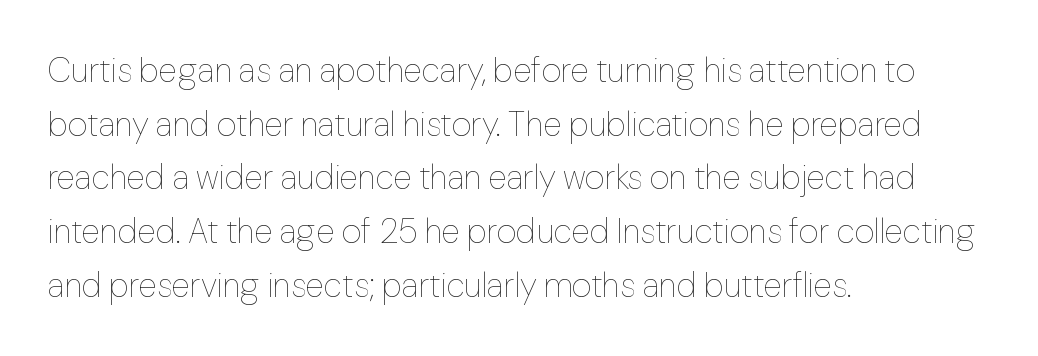
Horizontal bands of white between lines are of average thickness. The ragged edge is on the right, which tells us the setting is flush left. Unmarked baselines from the first word to the last. Tall strokes in this sample are plumb rather than angled. The rendering uses natural spacing where letterforms have individual widths.
